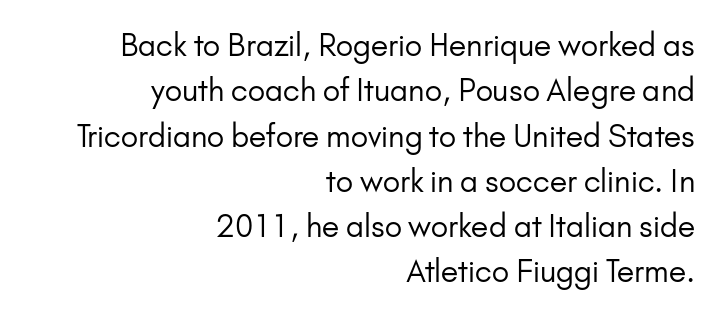
{"serif": "no", "italic": "no", "bold": "no", "weight": "regular", "width": "normal", "stroke_contrast": "low", "x_height": "small", "monospaced": "no", "underline": "no", "align": "right", "line_spacing": "normal", "line_spacing_ratio": 1.51, "letter_spacing": "normal", "letter_spacing_em": 0.0, "glyph_px": 30}
